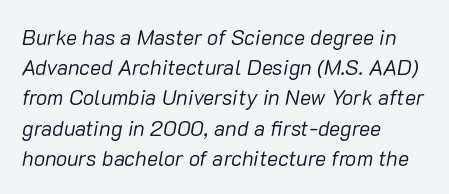
Q: Is the text bold? A: No.
Q: Is the text italic (slanted)? A: Yes, it leans right by about 10 degrees.
Q: Is the text underlined? A: No.
Q: How is the paragraph aligned? A: Left-aligned.
Q: Is the spacing between letters normal or unusually wide? A: Normal.
Q: Is the spacing between lines tight, normal or loose? A: Normal.
